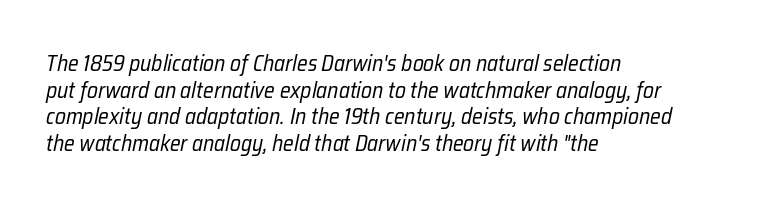
{"italic": "yes", "lean": "right", "slant_degrees": 12, "bold": "no", "underline": "no", "align": "left", "line_spacing_ratio": 1.21, "letter_spacing": "normal", "letter_spacing_em": 0.0, "glyph_px": 22}
